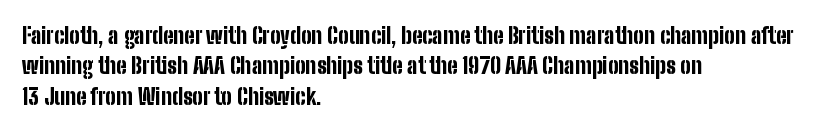
{"italic": "no", "bold": "yes", "underline": "no", "align": "left", "line_spacing": "normal", "line_spacing_ratio": 1.38, "letter_spacing": "normal", "letter_spacing_em": 0.0, "glyph_px": 22}
